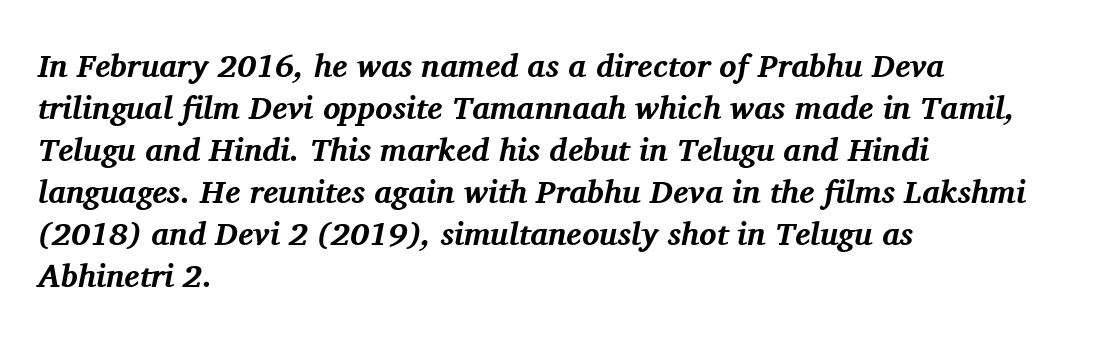
Q: Is the text bold? A: Yes.
Q: Is the text italic (slanted)? A: Yes, it leans right by about 11 degrees.
Q: Is the typeface a serif or a sans-serif typeface? A: Serif.
Q: Is the text underlined? A: No.
Q: How is the paragraph aligned? A: Left-aligned.
Q: Is the spacing between letters normal or unusually wide? A: Normal.
Q: Is the spacing between lines tight, normal or loose? A: Normal.
Q: Width (condensed, normal, or wide)? A: Normal.
Q: Stroke contrast? A: Medium.
Q: x-height? A: Medium.
Q: Monospaced? A: No.
